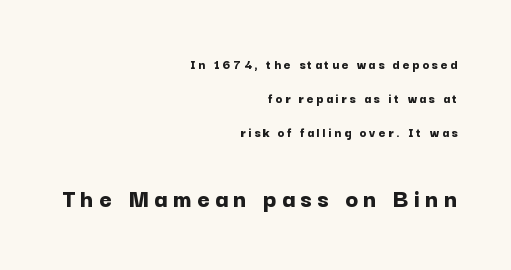
Leading: increased. This is roman type, the default non-slanted kind. The gaps between neighbouring characters are conspicuously large. These lines are set flush right with a ragged left edge. On the weight axis this lands at bold, roughly 700.
